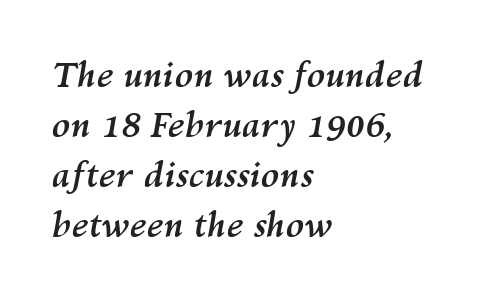
The typesetting leans heavy: a genuine bold. Left-aligned paragraph, ragged on the right. These lines are rendered in a variable-pitch font. This is oblique type, the kind used for emphasis or titles. Does the leading feel generous? No, just average.
